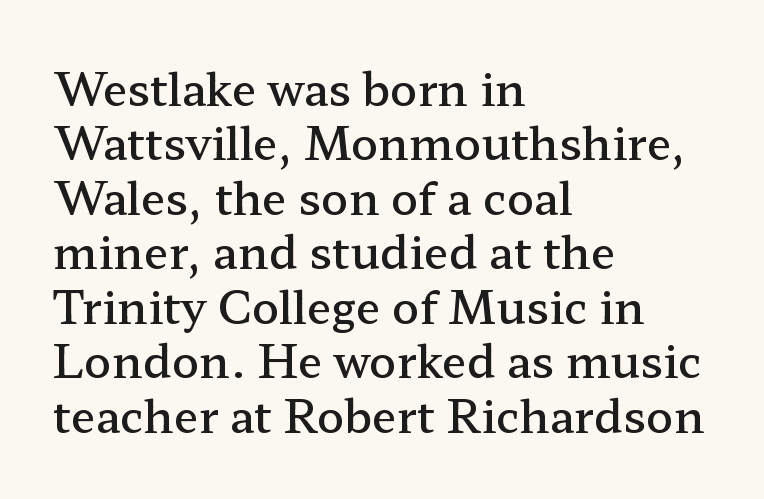
The image shows 45 px semibold, wide serif type, upright; set left-aligned, line spacing 1.21x, normal letter spacing, not underlined; low stroke contrast and a medium x-height.
